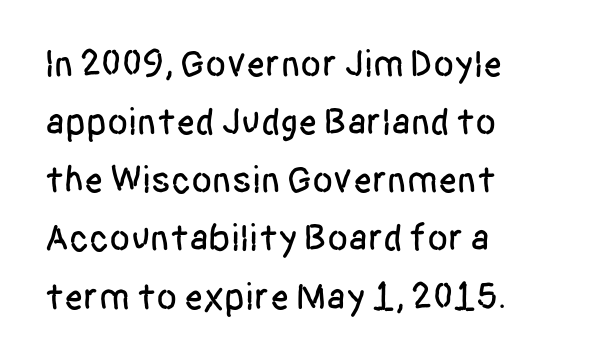
The gaps between neighbouring characters are ordinary and unremarkable. Each line starts at the same left margin while the right side varies. Each letter keeps its own natural width here, so spacing adapts to shape. Plain, unruled lines of type.
